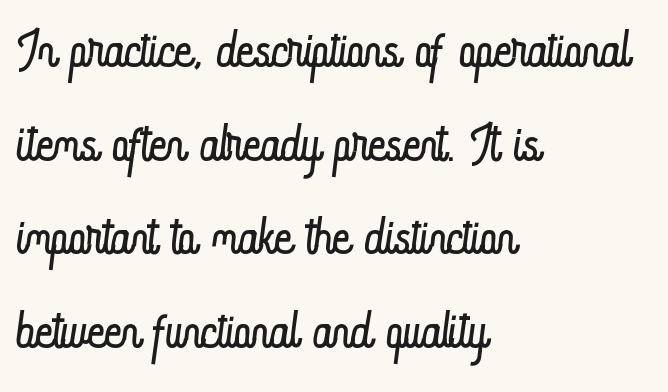
Q: Is the text bold? A: No.
Q: Is the text underlined? A: No.
Q: How is the paragraph aligned? A: Left-aligned.
Q: Is the spacing between letters normal or unusually wide? A: Normal.
Q: Is the spacing between lines tight, normal or loose? A: Normal.
Q: Width (condensed, normal, or wide)? A: Condensed.
Q: Stroke contrast? A: Low.
Q: x-height? A: Small.
Q: Monospaced? A: No.
